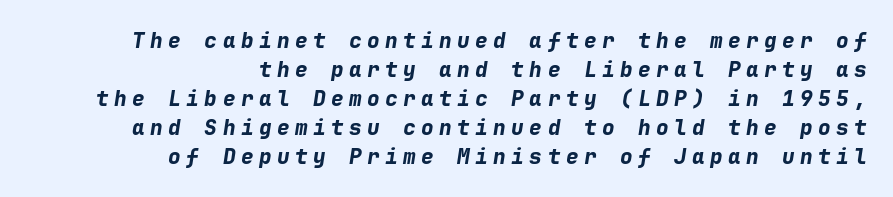
{"italic": "yes", "lean": "right", "slant_degrees": 9, "bold": "yes", "underline": "no", "align": "right", "line_spacing": "normal", "line_spacing_ratio": 1.38, "letter_spacing": "wide", "letter_spacing_em": 0.26, "glyph_px": 21}
